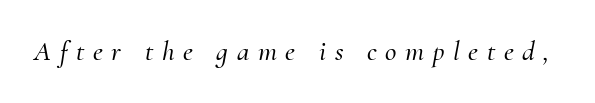
The image shows 28 px serif type, italic (leaning right); set unusually wide letter spacing (+0.31 em), not underlined; medium stroke contrast and a small x-height.
